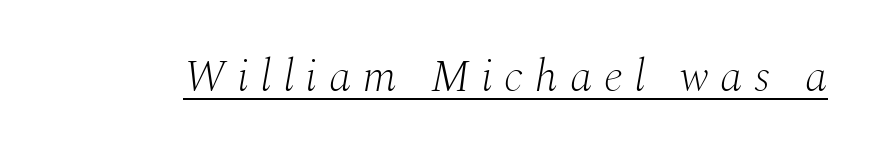
The image shows 45 px light serif type, italic (leaning right); set unusually wide letter spacing (+0.26 em), underlined; medium stroke contrast and a medium x-height.
